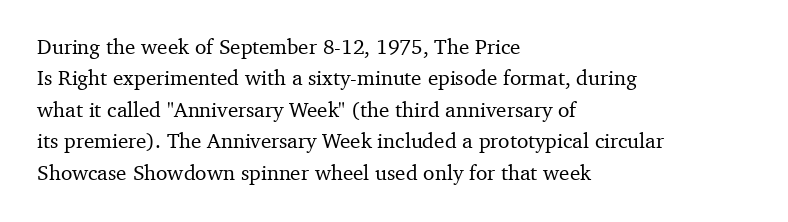
{"italic": "no", "underline": "no", "align": "left", "line_spacing": "normal", "line_spacing_ratio": 1.5, "letter_spacing": "normal", "letter_spacing_em": 0.0, "glyph_px": 21}
